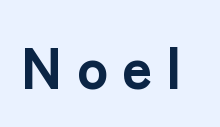
The image shows 58 px bold sans-serif type, upright; set unusually wide letter spacing (+0.25 em), not underlined; low stroke contrast and a medium x-height.
